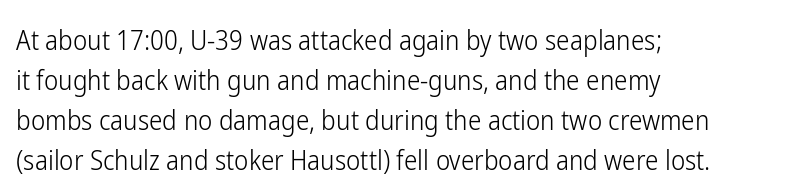
{"italic": "no", "bold": "no", "underline": "no", "align": "left", "line_spacing": "normal", "line_spacing_ratio": 1.48, "letter_spacing": "normal", "letter_spacing_em": 0.0, "glyph_px": 27}
